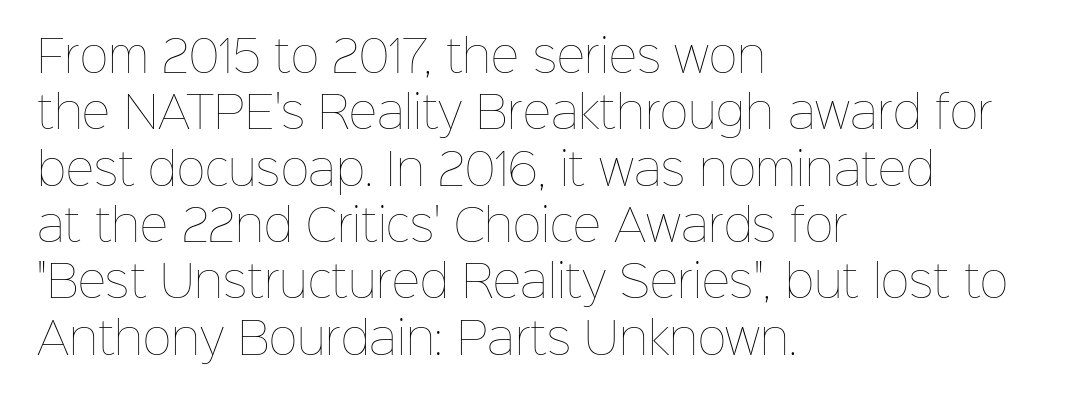
Q: Is the text bold? A: No.
Q: Is the text italic (slanted)? A: No, it is upright.
Q: Is the text underlined? A: No.
Q: How is the paragraph aligned? A: Left-aligned.
Q: Is the spacing between letters normal or unusually wide? A: Normal.
Q: Is the spacing between lines tight, normal or loose? A: Normal.
Q: Width (condensed, normal, or wide)? A: Normal.
Q: Stroke contrast? A: Low.
Q: x-height? A: Medium.
Q: Monospaced? A: No.
